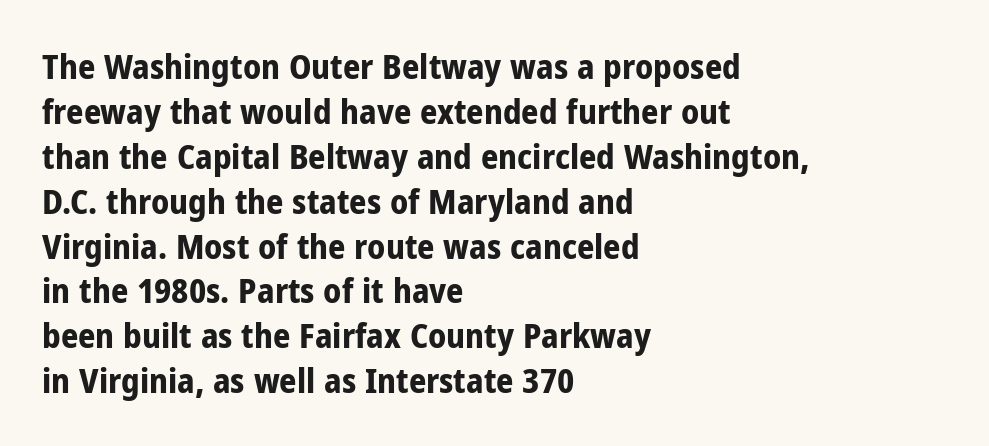
{"serif": "no", "italic": "no", "bold": "yes", "weight": "bold", "width": "condensed", "stroke_contrast": "low", "x_height": "medium", "monospaced": "no", "underline": "no", "align": "left", "line_spacing": "normal", "line_spacing_ratio": 1.32, "letter_spacing": "normal", "letter_spacing_em": 0.0, "glyph_px": 34}
